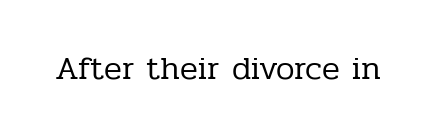
Every stem runs plumb, perpendicular to the baseline. Caption: face not bold, strokes unweighted. Compared with typical body copy, the letter spacing here is the same. No word sits above an underline. The type family on display is of the serif kind. Spacing verdict: proportional, widths tailored to each character.
